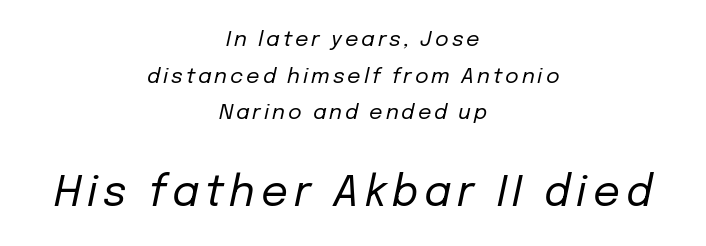
Q: Is the text bold? A: No.
Q: Is the text italic (slanted)? A: Yes, it leans right by about 12 degrees.
Q: Is the text underlined? A: No.
Q: How is the paragraph aligned? A: Centered.
Q: Which block of text is set in a larger size, the first (top) or the second (bottom)? A: The second (bottom) one.
Q: Width (condensed, normal, or wide)? A: Normal.
Q: Stroke contrast? A: Low.
Q: x-height? A: Medium.
Q: Monospaced? A: No.
